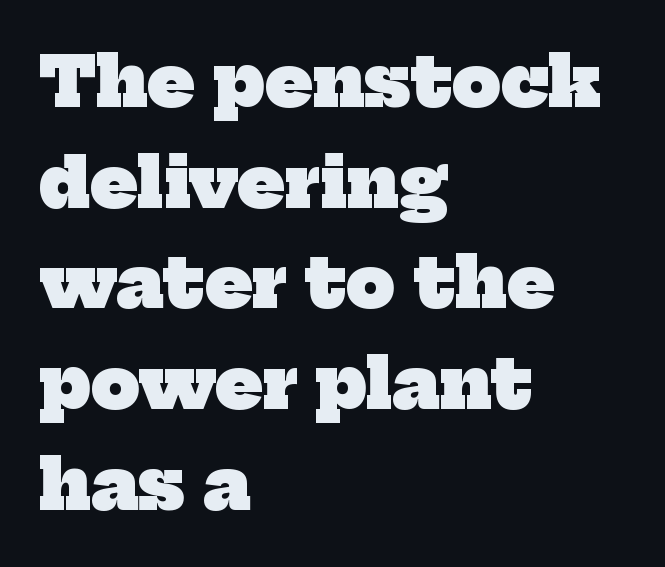
The image shows 68 px heavy serif type; set left-aligned, normal line spacing (1.48x), normal letter spacing, not underlined; low stroke contrast and a medium x-height.
